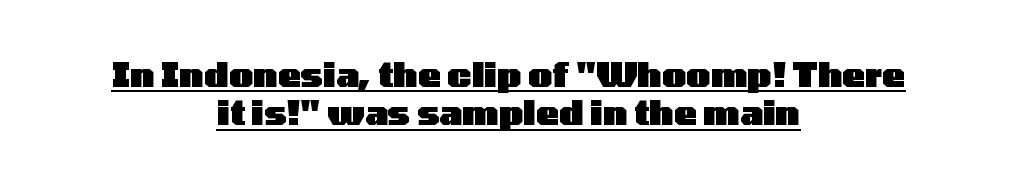
The passage shown is emphatically bold. The designer dialed line spacing down below the default. Like a heading marked for emphasis, these lines bear an underscore. Compared with typical body copy, the letter spacing here is the same. Here the designer chose a conventional face with non-uniform glyph widths. Ordinary non-slanted type is in use.
